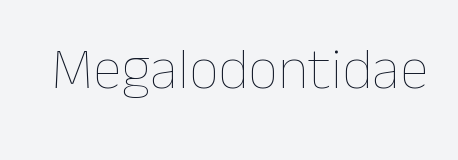
The image shows 59 px thin type, upright; set normal letter spacing, not underlined; low stroke contrast and a medium x-height.
